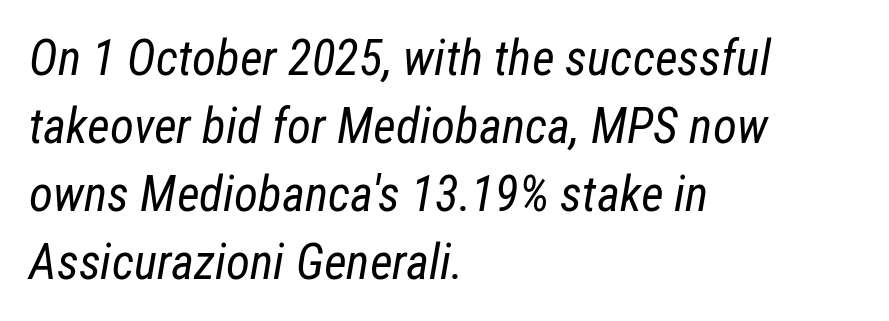
Q: Is the text bold? A: No.
Q: Is the text italic (slanted)? A: Yes, it leans right by about 12 degrees.
Q: Is the text underlined? A: No.
Q: How is the paragraph aligned? A: Left-aligned.
Q: Is the spacing between letters normal or unusually wide? A: Normal.
Q: Is the spacing between lines tight, normal or loose? A: Normal.
Q: Width (condensed, normal, or wide)? A: Condensed.
Q: Stroke contrast? A: Low.
Q: x-height? A: Medium.
Q: Monospaced? A: No.
